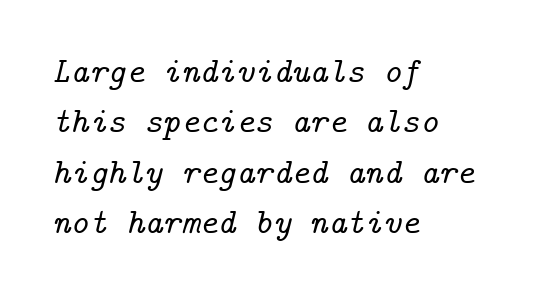
The image shows 35 px serif type, italic (leaning right); set left-aligned, normal line spacing (1.44x), normal letter spacing, not underlined; low stroke contrast and a medium x-height.
